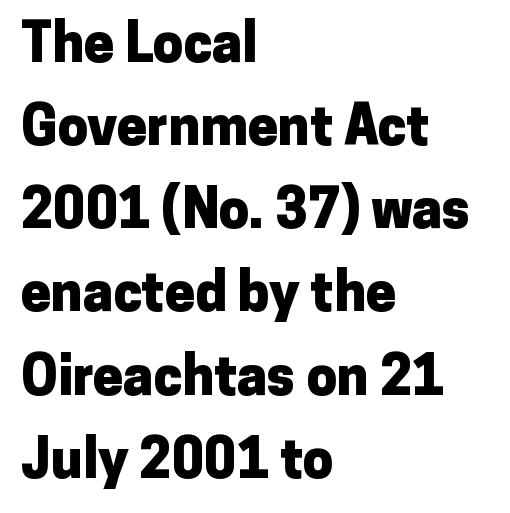
Q: Is the text bold? A: Yes.
Q: Is the text italic (slanted)? A: No, it is upright.
Q: Is the typeface a serif or a sans-serif typeface? A: Sans-serif.
Q: Is the text underlined? A: No.
Q: How is the paragraph aligned? A: Left-aligned.
Q: Is the spacing between letters normal or unusually wide? A: Normal.
Q: Is the spacing between lines tight, normal or loose? A: Normal.
Q: Width (condensed, normal, or wide)? A: Normal.
Q: Stroke contrast? A: Low.
Q: x-height? A: Medium.
Q: Monospaced? A: No.
